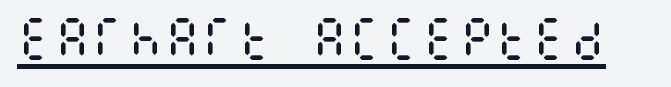
The image shows 46 px regular-weight, condensed type, upright; set normal letter spacing, underlined; medium stroke contrast and a large x-height.
